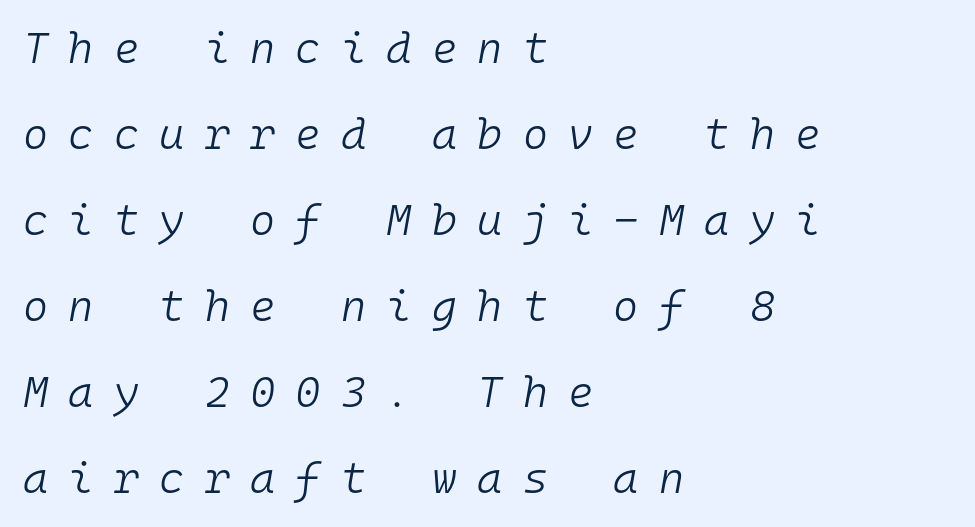
{"italic": "yes", "lean": "right", "slant_degrees": 10, "bold": "no", "weight": "light", "width": "normal", "stroke_contrast": "low", "x_height": "medium", "monospaced": "yes", "underline": "no", "align": "left", "line_spacing": "loose", "line_spacing_ratio": 2.0, "letter_spacing": "wide", "letter_spacing_em": 0.47, "glyph_px": 43}
